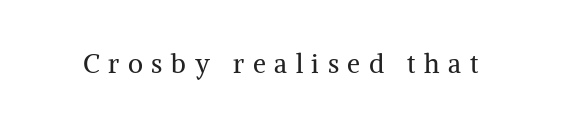
These lines have a slow, spaced-out rhythm from letter to letter. No chunkiness to these letters — they're not bold. The foot of each line stays bare and open. Italic? Not at all — the glyphs are vertical.
